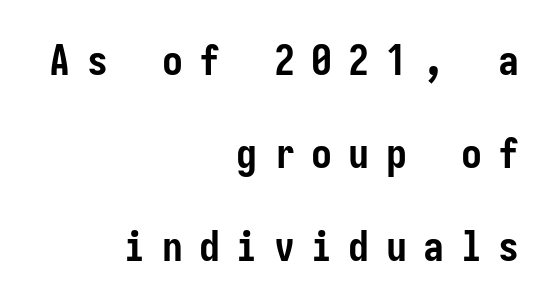
Notice how the passage keeps a crisp vertical edge on the right only. This rendering features lettering with no underline. A typesetter would label this face a sans. Ascenders rise straight up at ninety degrees.
